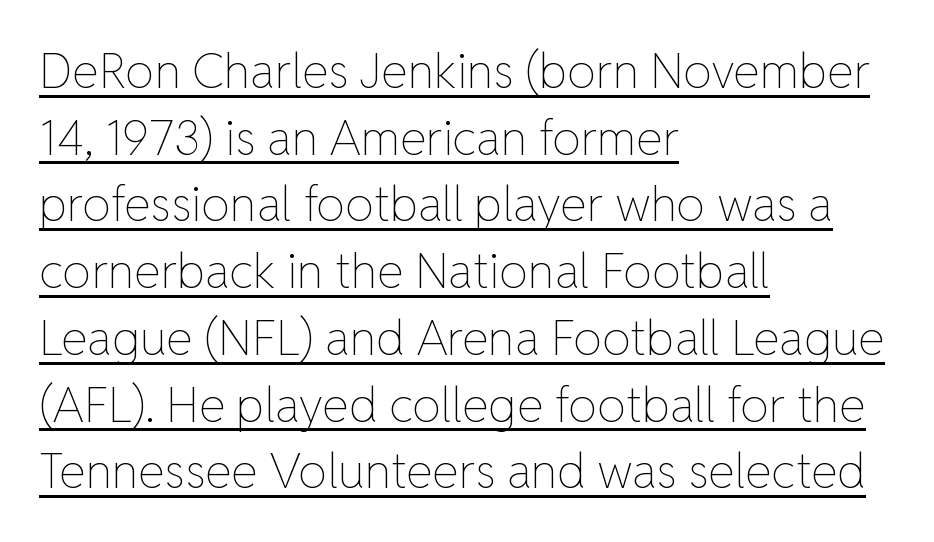
How would I describe the line gaps? Plain and ordinary. The strokes carry an ordinary text weight at most. The typesetter has applied underlining to the passage shown. Spacing verdict: proportional, widths tailored to each character.
